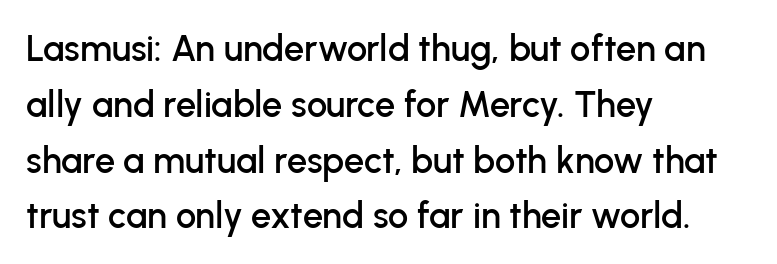
A typesetter would call this proportional, since set widths differ per character. Which margin do the lines hug? The left one — the right edge is uneven. Words appear dense and cohesive because spacing is normal. No feet cap the strokes, marking this as sans-serif type. This sample keeps an unexceptional amount of space between lines.
